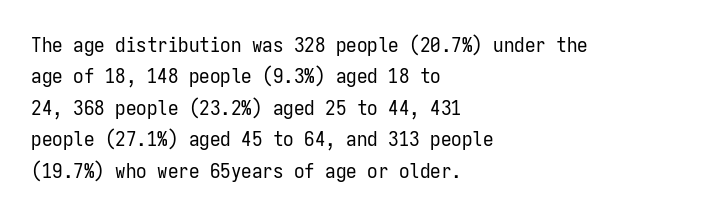
{"italic": "no", "bold": "no", "underline": "no", "align": "left", "line_spacing": "normal", "line_spacing_ratio": 1.5, "letter_spacing": "normal", "letter_spacing_em": 0.0, "glyph_px": 21}
